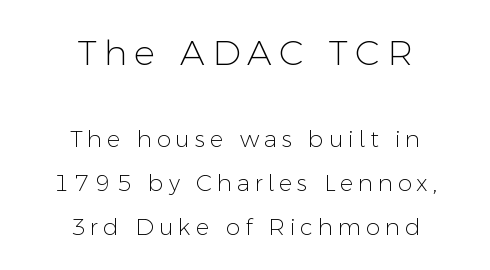
Q: Is the text bold? A: No.
Q: Is the text italic (slanted)? A: No, it is upright.
Q: Is the typeface a serif or a sans-serif typeface? A: Sans-serif.
Q: Is the text underlined? A: No.
Q: How is the paragraph aligned? A: Centered.
Q: Is the spacing between letters normal or unusually wide? A: Unusually wide.
Q: Is the spacing between lines tight, normal or loose? A: Loose.
Q: Which block of text is set in a larger size, the first (top) or the second (bottom)? A: The first (top) one.
Q: Width (condensed, normal, or wide)? A: Normal.
Q: Stroke contrast? A: Low.
Q: x-height? A: Medium.
Q: Monospaced? A: No.
